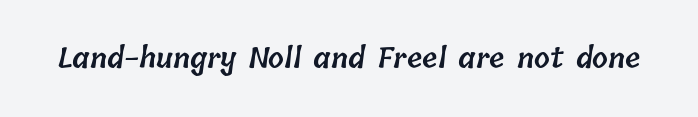
Q: Is the text bold? A: Semi-bold.
Q: Is the text underlined? A: No.
Q: Is the spacing between letters normal or unusually wide? A: Normal.
Q: Width (condensed, normal, or wide)? A: Normal.
Q: Stroke contrast? A: Low.
Q: x-height? A: Medium.
Q: Monospaced? A: No.
